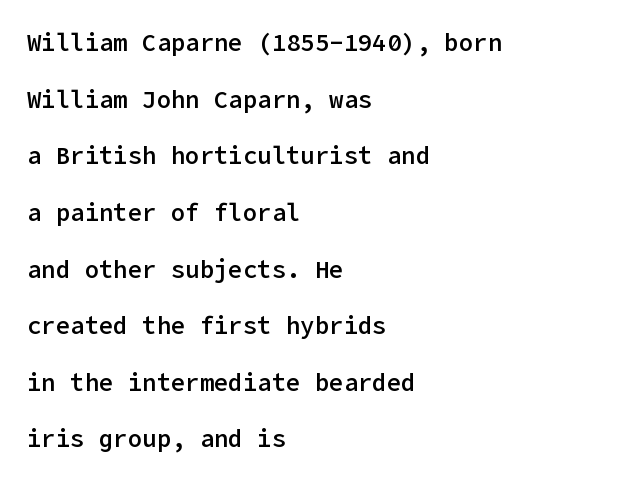
Q: Is the text bold? A: Semi-bold.
Q: Is the text italic (slanted)? A: No, it is upright.
Q: Is the text underlined? A: No.
Q: How is the paragraph aligned? A: Left-aligned.
Q: Is the spacing between letters normal or unusually wide? A: Normal.
Q: Is the spacing between lines tight, normal or loose? A: Loose.
